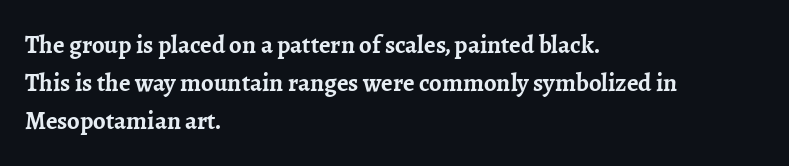
The image shows 25 px bold type, upright; set left-aligned, normal line spacing (1.52x), normal letter spacing, not underlined.
